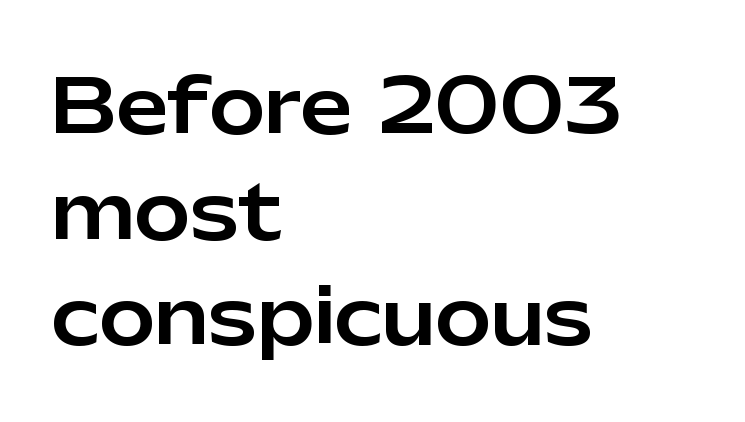
The image shows 75 px sans-serif type, upright; set left-aligned, normal line spacing (1.41x), normal letter spacing, not underlined; low stroke contrast and a medium x-height.
